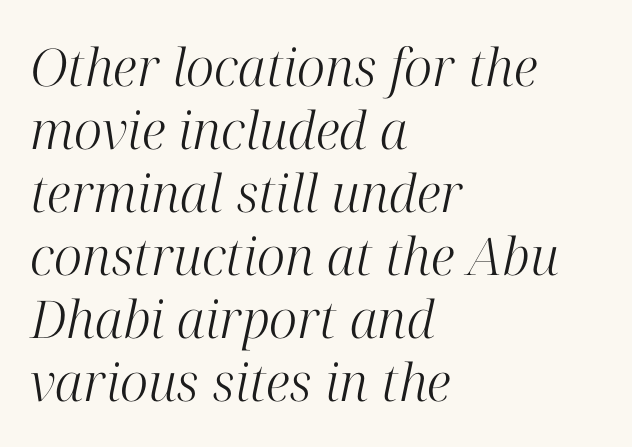
The letters are slanted; this is an italic face. Nobody drew a line under any word here. Think standard paragraph weight, or any step lighter than that. Character widths vary here, with narrow letters taking less room than wide ones. Caption: standard tracking, unaltered.
